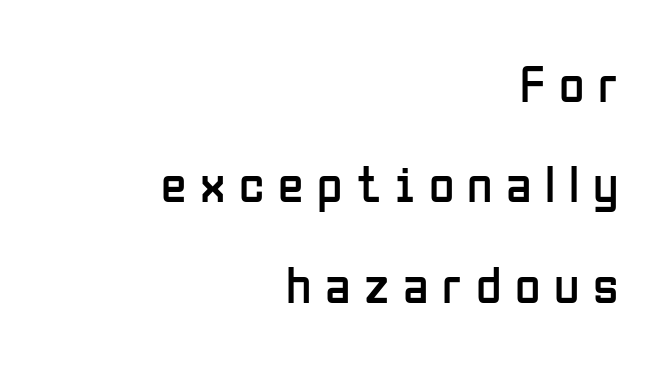
{"serif": "no", "italic": "no", "bold": "no", "weight": "regular", "width": "condensed", "stroke_contrast": "low", "x_height": "medium", "monospaced": "no", "underline": "no", "align": "right", "line_spacing": "loose", "line_spacing_ratio": 1.93, "letter_spacing": "wide", "letter_spacing_em": 0.26, "glyph_px": 52}
